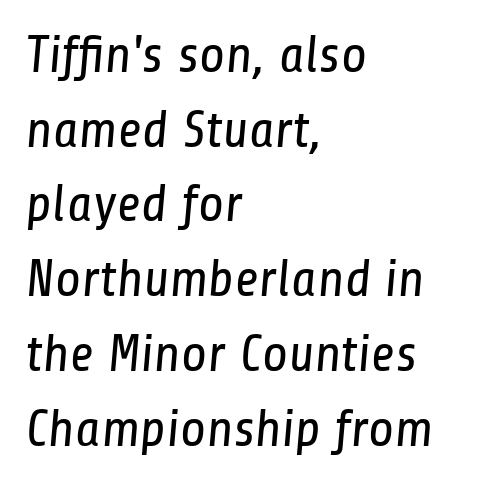
Nobody touched the tracking dial on this one. The type family on display is of the sans-serif kind. Here the designer chose a conventional face with non-uniform glyph widths. Lines of text with bare space underneath. Interline gaps are of average width in this sample. The typeface has the unassuming heft of standard copy or less.
